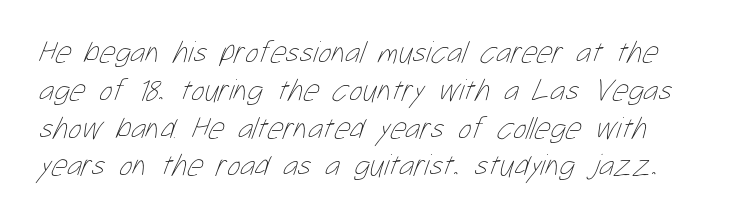
The image shows 31 px thin, condensed type; set line spacing 1.22x, normal letter spacing, not underlined; low stroke contrast and a medium x-height.
